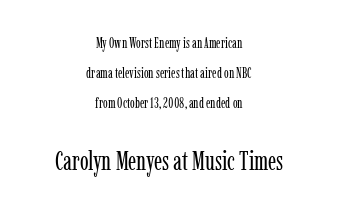
Each row of text sits above clean, open space. Look at the glyph heights: the lower group is clearly the bigger setting. Students, observe: this is what heavily led, spacious text looks like. Honestly, the letter spacing is just normal — you wouldn't notice it.
